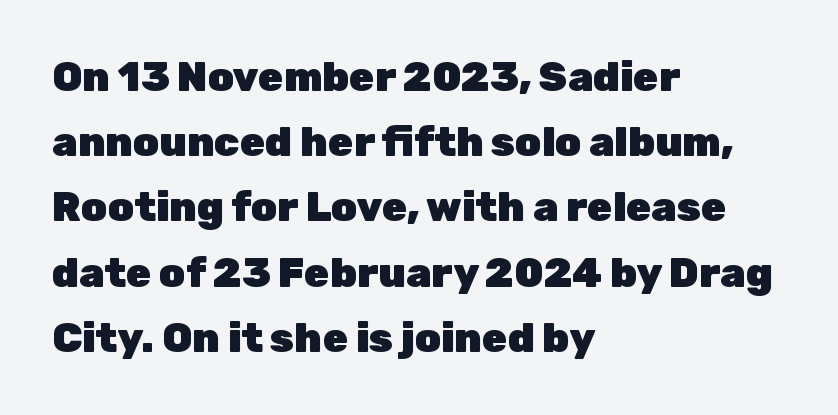
The image shows 41 px heavy sans-serif type, upright; set left-aligned, normal line spacing (1.59x), normal letter spacing, not underlined; low stroke contrast and a medium x-height.
